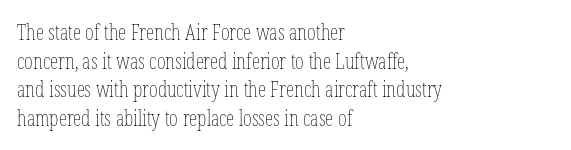
{"italic": "no", "bold": "no", "underline": "no", "align": "left", "line_spacing": "normal", "line_spacing_ratio": 1.36, "letter_spacing": "normal", "letter_spacing_em": 0.0, "glyph_px": 21}
